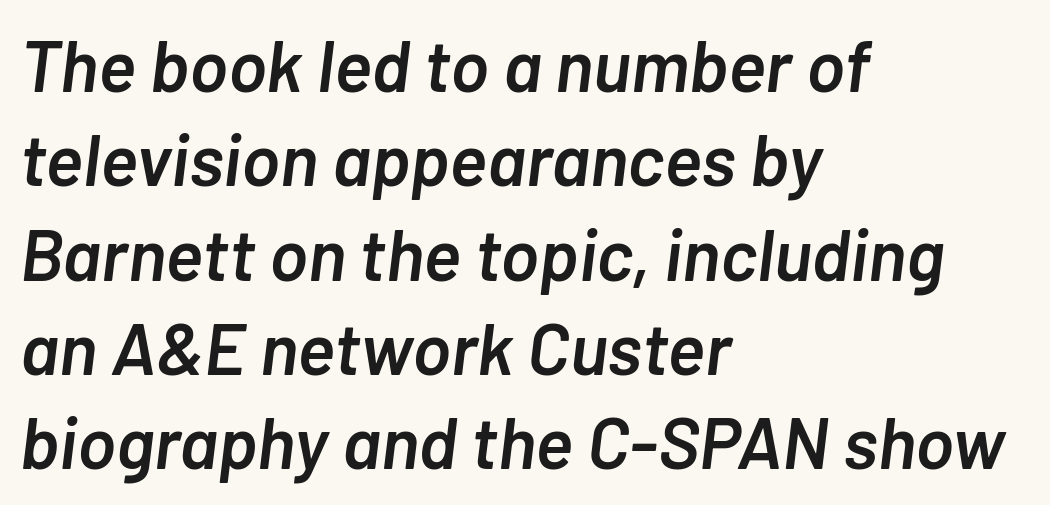
{"italic": "yes", "lean": "right", "slant_degrees": 7, "bold": "semi", "weight": "semibold", "width": "normal", "stroke_contrast": "low", "x_height": "medium", "monospaced": "no", "underline": "no", "align": "left", "line_spacing": "normal", "line_spacing_ratio": 1.31, "letter_spacing": "normal", "letter_spacing_em": 0.0, "glyph_px": 72}
